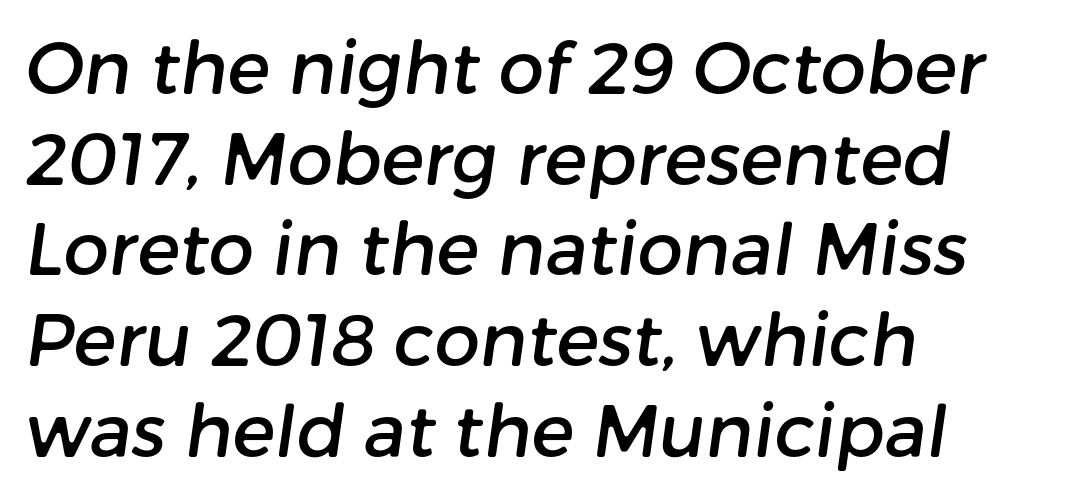
{"serif": "no", "width": "normal", "stroke_contrast": "low", "x_height": "medium", "monospaced": "no", "underline": "no", "align": "left", "line_spacing": "normal", "line_spacing_ratio": 1.26, "letter_spacing": "normal", "letter_spacing_em": 0.0, "glyph_px": 72}
